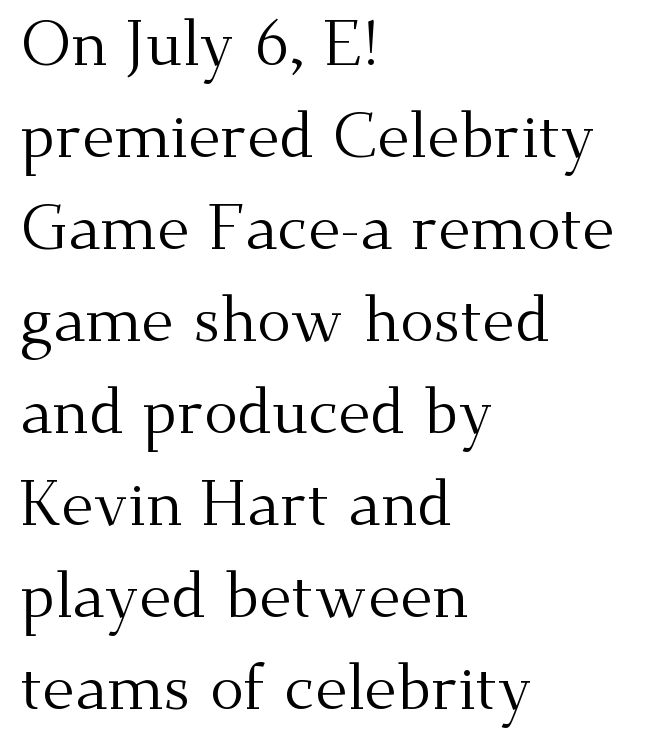
{"serif": "yes", "italic": "no", "bold": "no", "weight": "regular", "width": "normal", "stroke_contrast": "medium", "x_height": "small", "monospaced": "no", "underline": "no", "align": "left", "line_spacing": "normal", "line_spacing_ratio": 1.46, "letter_spacing": "normal", "letter_spacing_em": 0.0, "glyph_px": 63}
